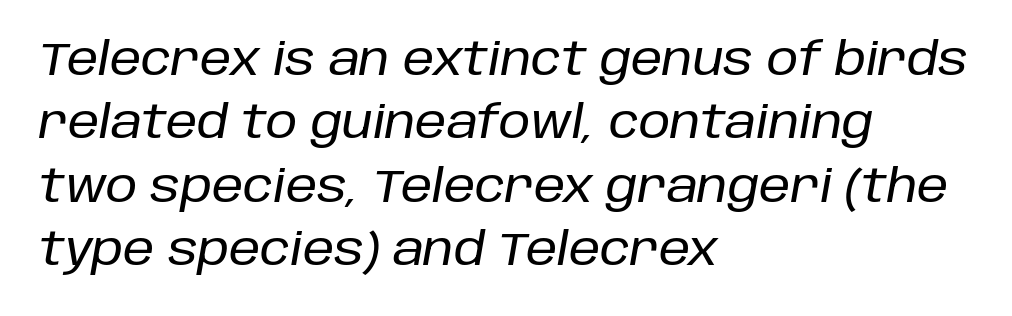
The image shows 45 px text type, italic (leaning right); set left-aligned, normal line spacing (1.41x), normal letter spacing, not underlined; low stroke contrast and a large x-height.
